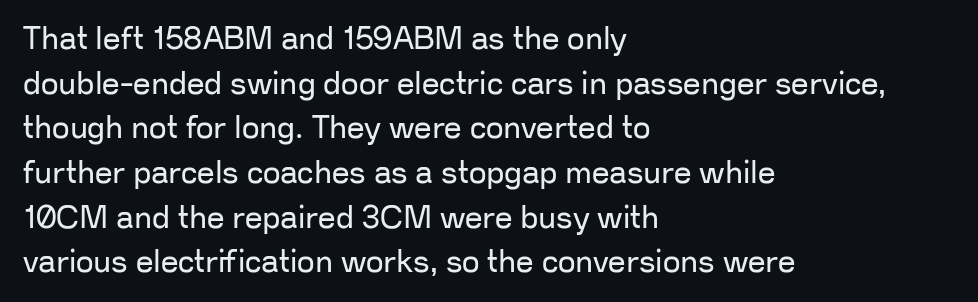
{"serif": "no", "italic": "no", "bold": "no", "weight": "regular", "width": "normal", "stroke_contrast": "low", "x_height": "medium", "monospaced": "no", "underline": "no", "align": "left", "line_spacing": "normal", "line_spacing_ratio": 1.44, "letter_spacing": "normal", "letter_spacing_em": 0.0, "glyph_px": 31}
